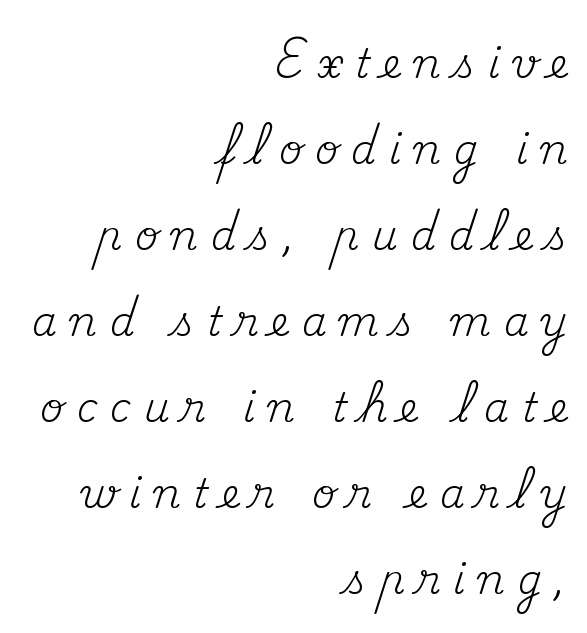
The image shows 40 px regular-weight serif type; set right-aligned, loose line spacing (2.15x), unusually wide letter spacing (+0.32 em), not underlined; medium stroke contrast and a small x-height.
